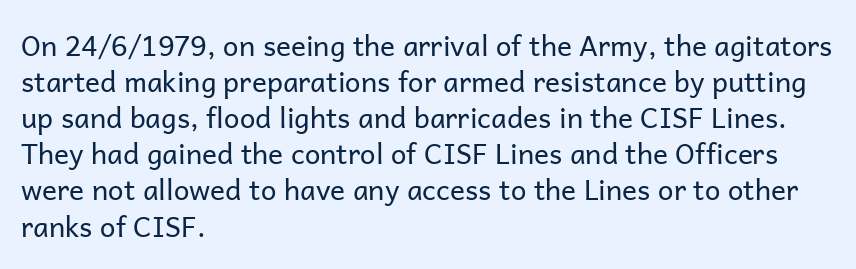
Q: Is the text bold? A: No.
Q: Is the text italic (slanted)? A: No, it is upright.
Q: Is the typeface a serif or a sans-serif typeface? A: Sans-serif.
Q: Is the text underlined? A: No.
Q: How is the paragraph aligned? A: Left-aligned.
Q: Is the spacing between letters normal or unusually wide? A: Normal.
Q: Is the spacing between lines tight, normal or loose? A: Normal.
Q: Width (condensed, normal, or wide)? A: Normal.
Q: Stroke contrast? A: Low.
Q: x-height? A: Medium.
Q: Monospaced? A: No.
